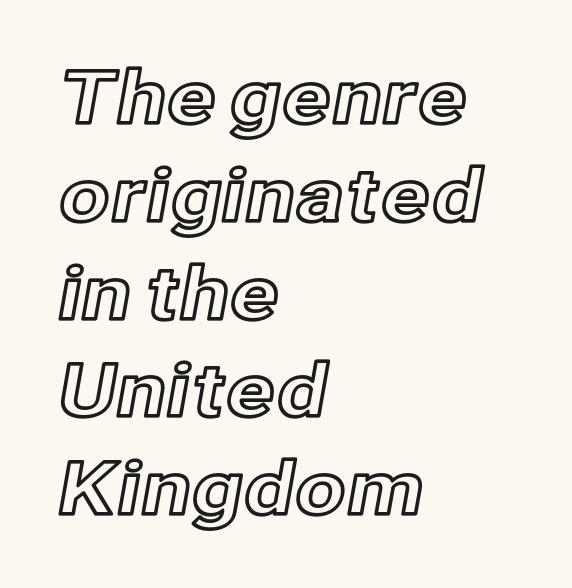
Reading down the block, your eye returns to a fixed left position each line. Underlining? Definitely not there. Honestly, the row spacing looks completely unremarkable. Do the characters align in a grid? No, the font is proportional. The letters sit at their default tracking, neither squeezed nor spread.
